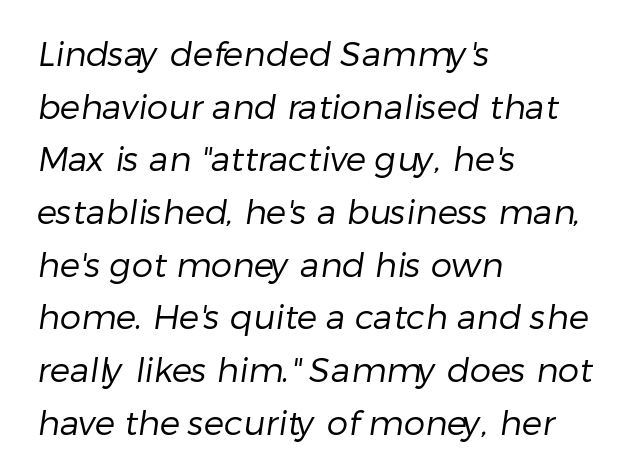
The typesetter chose a ragged-right arrangement here. No feet cap the strokes, marking this as sans-serif type. A light-to-regular cut is what we see here. What stands out about the letter spacing? Nothing — it is the standard amount. Whoever set this chose a conventional vertical rhythm.
